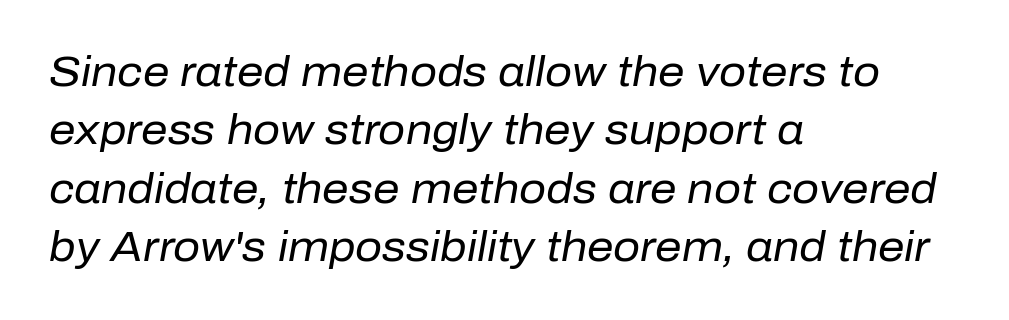
Q: Is the text bold? A: No.
Q: Is the text italic (slanted)? A: Yes, it leans right by about 10 degrees.
Q: Is the text underlined? A: No.
Q: How is the paragraph aligned? A: Left-aligned.
Q: Is the spacing between letters normal or unusually wide? A: Normal.
Q: Is the spacing between lines tight, normal or loose? A: Normal.
Q: Width (condensed, normal, or wide)? A: Normal.
Q: Stroke contrast? A: Low.
Q: x-height? A: Medium.
Q: Monospaced? A: No.
